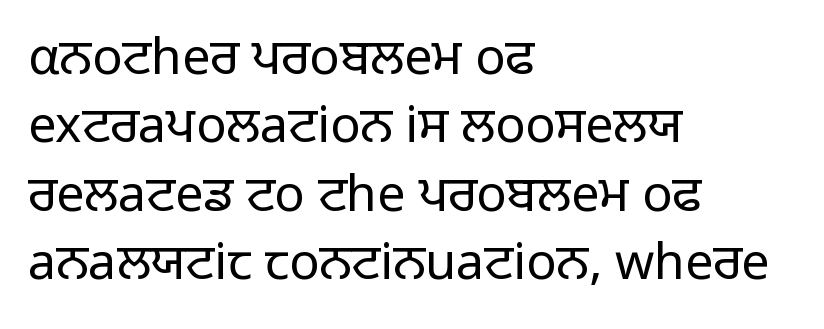
{"serif": "no", "italic": "no", "bold": "no", "weight": "regular", "width": "normal", "stroke_contrast": "low", "x_height": "medium", "monospaced": "no", "underline": "no", "align": "left", "line_spacing": "normal", "line_spacing_ratio": 1.37, "letter_spacing": "normal", "letter_spacing_em": 0.0, "glyph_px": 50}
